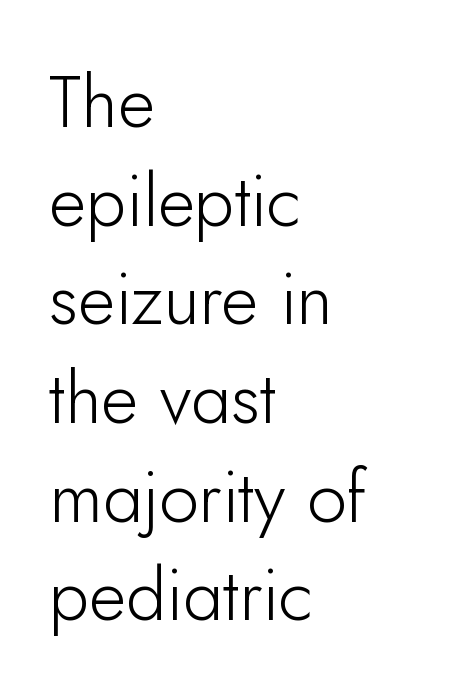
Regarding serifs, this sample does without them. It's the straight-up-and-down kind of type. The rendering keeps characters at their native spacing. The weight would be labelled regular, book, light, or lighter still.
